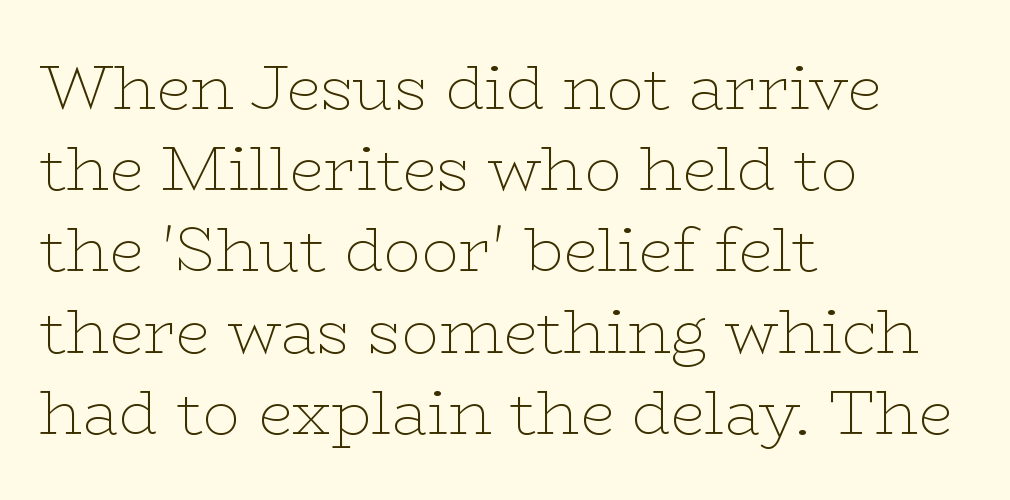
{"serif": "yes", "italic": "no", "bold": "no", "weight": "thin", "width": "wide", "stroke_contrast": "low", "x_height": "medium", "monospaced": "no", "underline": "no", "align": "left", "line_spacing": "normal", "line_spacing_ratio": 1.31, "letter_spacing": "normal", "letter_spacing_em": 0.0, "glyph_px": 62}
